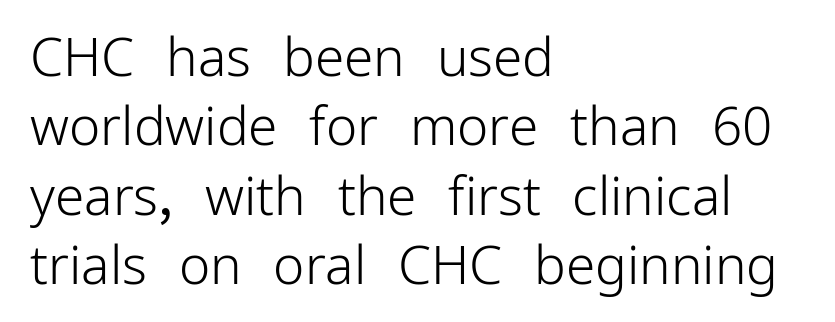
The image shows 53 px light sans-serif type, upright; set left-aligned, normal line spacing (1.31x), normal letter spacing, not underlined; low stroke contrast and a medium x-height.
